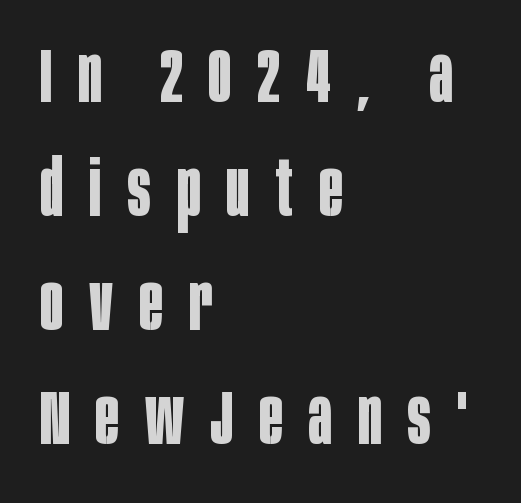
{"serif": "no", "italic": "no", "bold": "yes", "weight": "bold", "width": "condensed", "stroke_contrast": "low", "x_height": "large", "monospaced": "no", "underline": "no", "align": "left", "line_spacing": "normal", "line_spacing_ratio": 1.48, "letter_spacing": "wide", "letter_spacing_em": 0.34, "glyph_px": 77}
